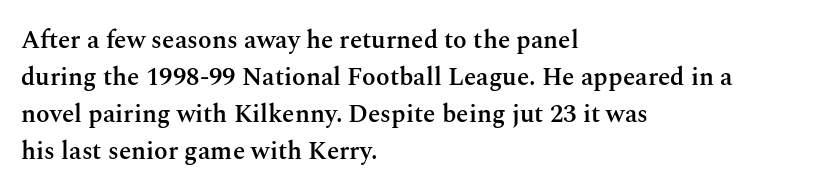
Posture: upright roman. The string is rendered with underlining switched off. Layout note: lines flush left. The line texture is even and compact thanks to regular tracking.
